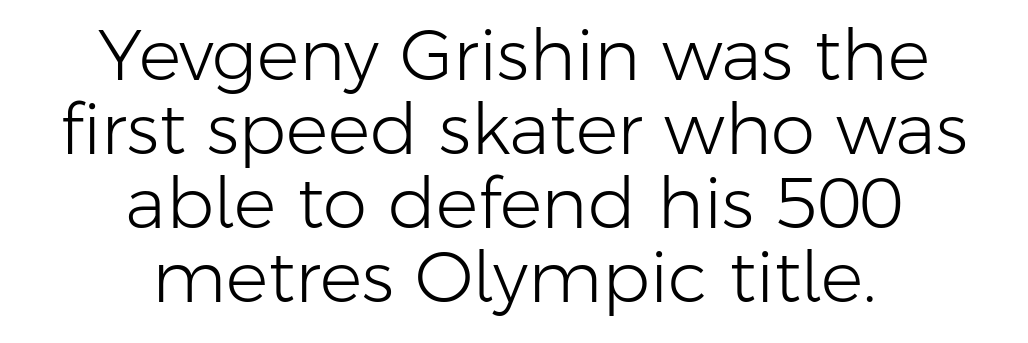
The image shows 71 px light sans-serif type, upright; set centered, tight line spacing (1.04x), normal letter spacing, not underlined; low stroke contrast and a medium x-height.
